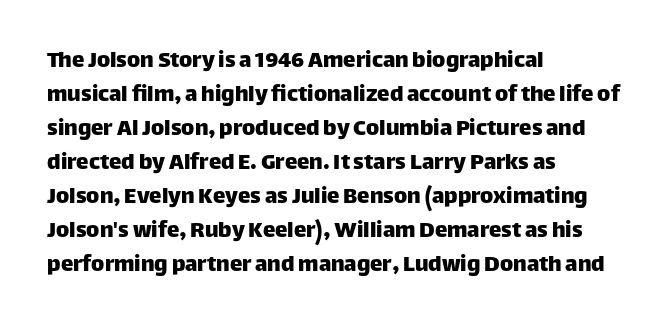
{"italic": "no", "underline": "no", "align": "left", "line_spacing": "normal", "line_spacing_ratio": 1.36, "letter_spacing": "normal", "letter_spacing_em": 0.0, "glyph_px": 25}
